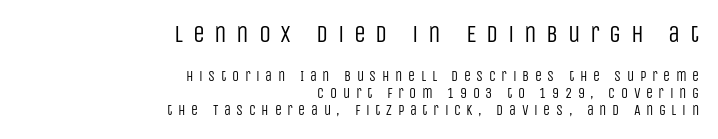
The strokes carry an ordinary text weight at most. The specimen omits any rule beneath the text block's lines. The lettering holds an erect, upright posture throughout. Caption: expanded tracking, letters set apart. The rendering anchors every line to the right-hand side. Look at the glyph heights: the upper group is clearly the bigger setting.
